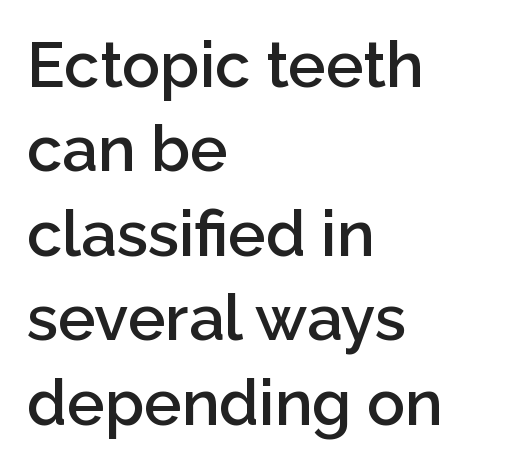
Q: Is the text bold? A: Semi-bold.
Q: Is the text italic (slanted)? A: No, it is upright.
Q: Is the typeface a serif or a sans-serif typeface? A: Sans-serif.
Q: Is the text underlined? A: No.
Q: How is the paragraph aligned? A: Left-aligned.
Q: Is the spacing between letters normal or unusually wide? A: Normal.
Q: Is the spacing between lines tight, normal or loose? A: Normal.
Q: Width (condensed, normal, or wide)? A: Normal.
Q: Stroke contrast? A: Low.
Q: x-height? A: Medium.
Q: Monospaced? A: No.
